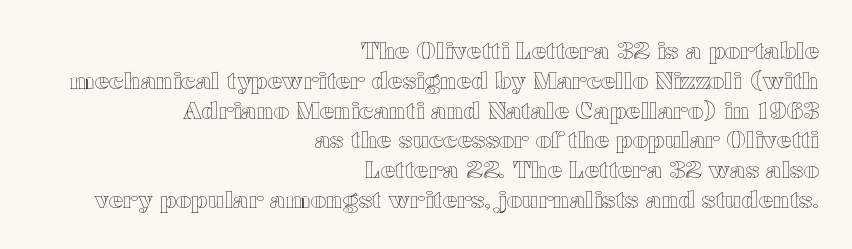
The image shows 24 px text type, upright; set right-aligned, line spacing 1.24x, normal letter spacing, not underlined.
